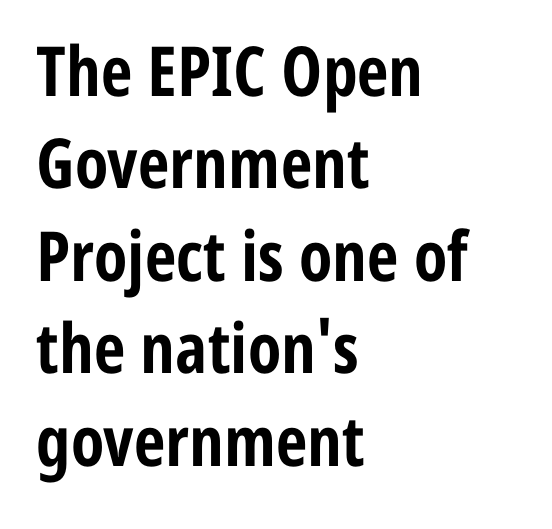
Q: Is the text bold? A: Yes.
Q: Is the text italic (slanted)? A: No, it is upright.
Q: Is the typeface a serif or a sans-serif typeface? A: Sans-serif.
Q: Is the text underlined? A: No.
Q: How is the paragraph aligned? A: Left-aligned.
Q: Is the spacing between letters normal or unusually wide? A: Normal.
Q: Is the spacing between lines tight, normal or loose? A: Normal.
Q: Width (condensed, normal, or wide)? A: Condensed.
Q: Stroke contrast? A: Low.
Q: x-height? A: Medium.
Q: Monospaced? A: No.
